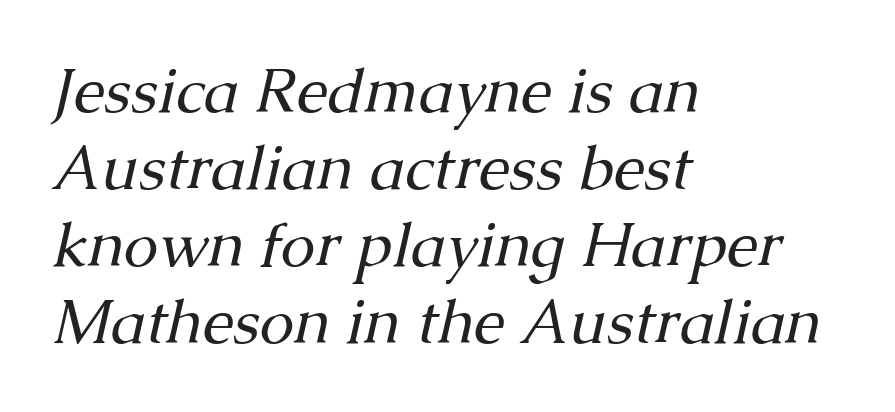
No heavy texture on the line: the type isn't bold. Alignment: flush left. A typesetter would call this proportional, since set widths differ per character. Tracking here is standard; glyphs follow each other at the usual distance. Examine the stroke ends and you'll spot serifs.
